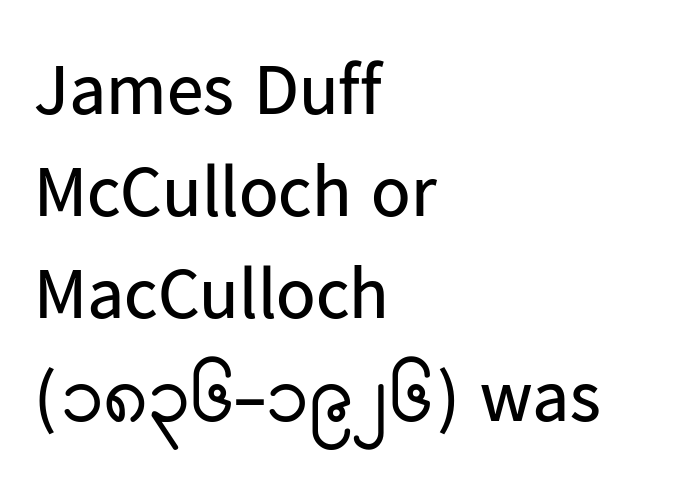
Q: Is the text bold? A: No.
Q: Is the text italic (slanted)? A: No, it is upright.
Q: Is the typeface a serif or a sans-serif typeface? A: Sans-serif.
Q: Is the text underlined? A: No.
Q: How is the paragraph aligned? A: Left-aligned.
Q: Is the spacing between letters normal or unusually wide? A: Normal.
Q: Is the spacing between lines tight, normal or loose? A: Normal.
Q: Width (condensed, normal, or wide)? A: Normal.
Q: Stroke contrast? A: Low.
Q: x-height? A: Medium.
Q: Monospaced? A: No.
